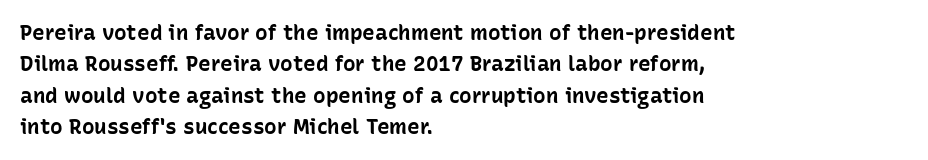
{"italic": "no", "bold": "yes", "underline": "no", "align": "left", "line_spacing": "normal", "line_spacing_ratio": 1.49, "letter_spacing": "normal", "letter_spacing_em": 0.0, "glyph_px": 21}
